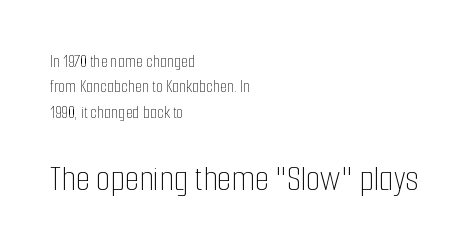
{"italic": "no", "bold": "no", "weight": "thin", "width": "condensed", "stroke_contrast": "low", "x_height": "medium", "monospaced": "no", "underline": "no", "align": "left", "line_spacing": "normal", "line_spacing_ratio": 1.41, "letter_spacing": "normal", "letter_spacing_em": 0.0, "larger_block": "second", "size_ratio": 2.06, "glyph_px": 37}
